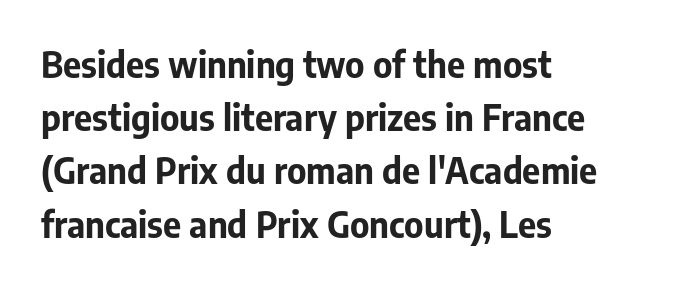
No word sits above an underline. Tall strokes in this sample are plumb rather than angled. Does the copy run flush right? No — it runs flush left. Line spacing here is normal. Students, this is bold: see how much ink each stroke carries.
